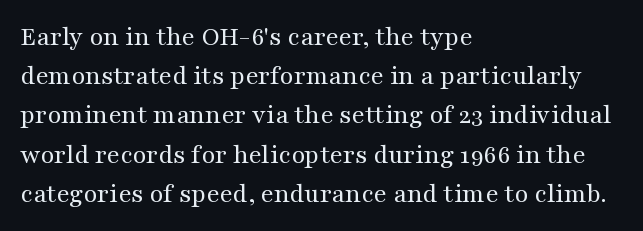
{"serif": "yes", "italic": "no", "bold": "no", "weight": "regular", "width": "wide", "stroke_contrast": "medium", "x_height": "medium", "monospaced": "no", "underline": "no", "align": "left", "line_spacing": "normal", "line_spacing_ratio": 1.4, "letter_spacing": "normal", "letter_spacing_em": 0.0, "glyph_px": 28}
